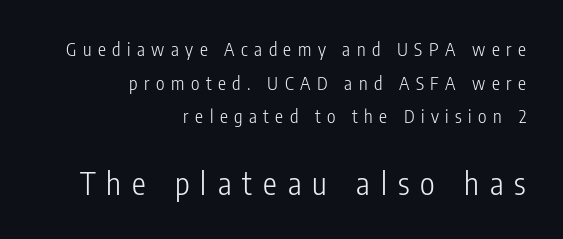
{"serif": "no", "italic": "no", "bold": "no", "weight": "light", "width": "condensed", "stroke_contrast": "low", "x_height": "medium", "monospaced": "no", "underline": "no", "align": "right", "line_spacing_ratio": 1.87, "letter_spacing": "wide", "letter_spacing_em": 0.36, "larger_block": "second", "size_ratio": 1.72, "glyph_px": 31}
